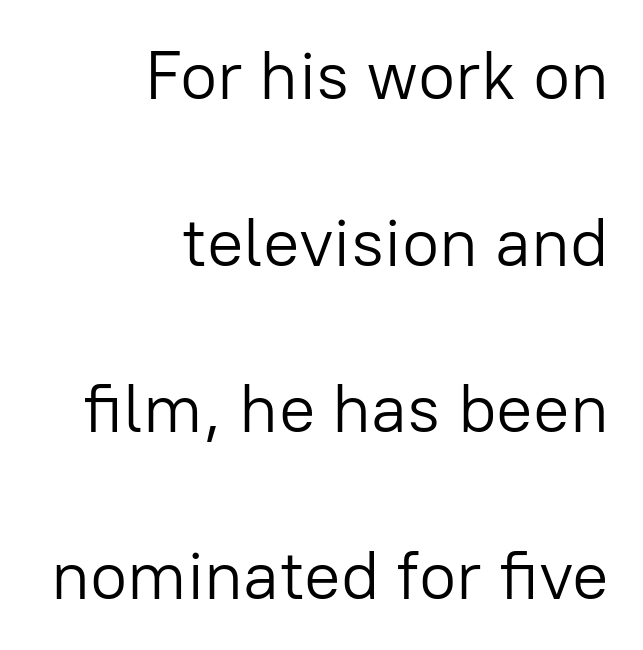
The image shows 68 px light sans-serif type, upright; set right-aligned, loose line spacing (2.45x), normal letter spacing, not underlined; low stroke contrast and a medium x-height.
